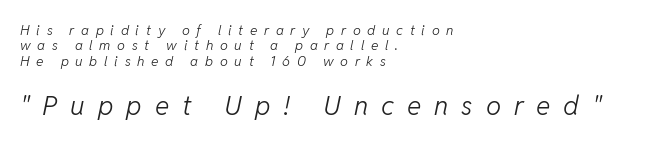
Q: Is the text bold? A: No.
Q: Is the text italic (slanted)? A: Yes, it leans right by about 11 degrees.
Q: Is the text underlined? A: No.
Q: How is the paragraph aligned? A: Left-aligned.
Q: Is the spacing between letters normal or unusually wide? A: Unusually wide.
Q: Is the spacing between lines tight, normal or loose? A: Tight.
Q: Which block of text is set in a larger size, the first (top) or the second (bottom)? A: The second (bottom) one.
